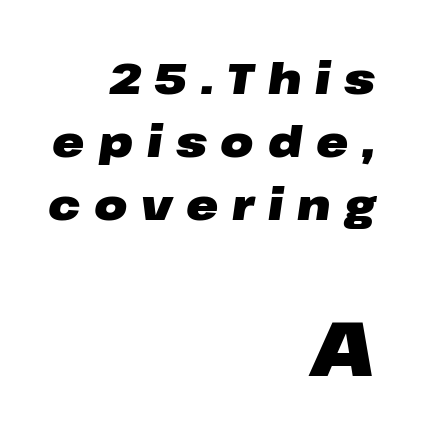
The following chunk of copy outweighs the initial chunk in type size. You can tell it's italic because the verticals aren't actually vertical. Notice how the passage keeps a crisp vertical edge on the right only. Rule under the text: the space is simply empty.
